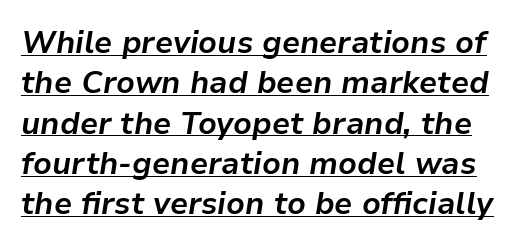
The type is set solid horizontally, with unmodified tracking. Vertically, the passage feels balanced, rows spaced as you'd expect. Like a heading marked for emphasis, these lines bear an underscore. Proportional: the letters do not fall into vertical columns.
